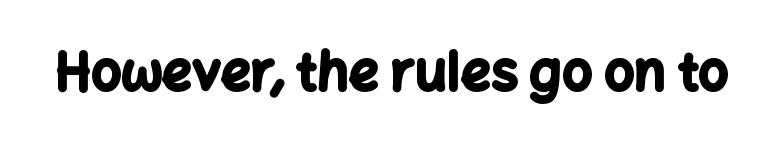
Nobody touched the tracking dial on this one. Character widths vary here, with narrow letters taking less room than wide ones. Heft: maximum for text — a bold. To sum up the face: it is a sans, with no serifs. Unmarked baselines from the first word to the last.
